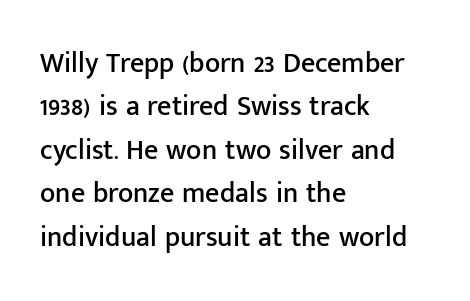
Characters remain perfectly vertical along every line. Looks like regular typesetting: each glyph gets only the width it needs. Stroke terminals: plain, sans-serif. The line-height multiplier appears to be the usual default.
